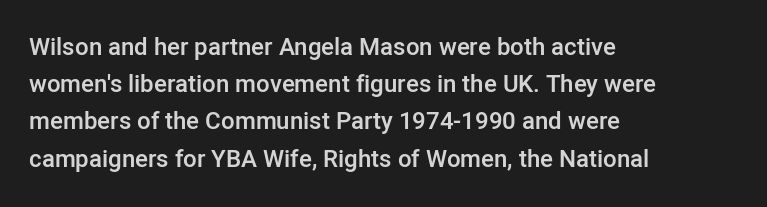
If you measured baseline to baseline, you'd find a middling distance. Summary of weight: moderately heavy, a semibold. Horizontal alignment here is leftward, the default for most running prose. Beneath every word, the page is bare.
